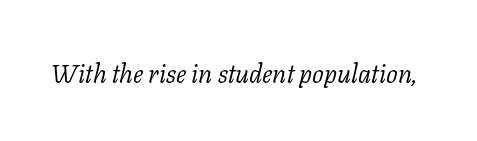
This sample uses plain, unmodified letter spacing. No letter is thick-stroked: the sample isn't bold. The axis of the letterforms is tilted away from vertical. A bare baseline throughout the passage.
